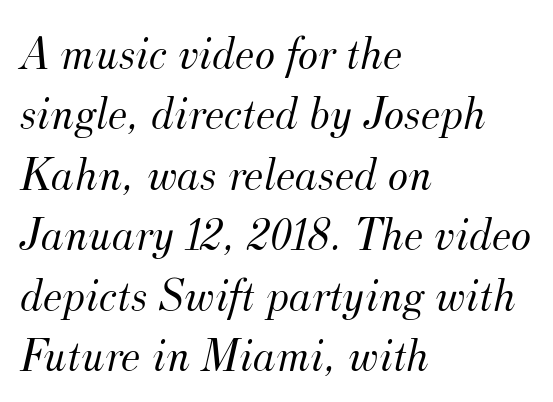
Q: Is the text bold? A: No.
Q: Is the text italic (slanted)? A: Yes, it leans right by about 12 degrees.
Q: Is the typeface a serif or a sans-serif typeface? A: Serif.
Q: Is the text underlined? A: No.
Q: How is the paragraph aligned? A: Left-aligned.
Q: Is the spacing between letters normal or unusually wide? A: Normal.
Q: Is the spacing between lines tight, normal or loose? A: Normal.
Q: Width (condensed, normal, or wide)? A: Normal.
Q: Stroke contrast? A: Medium.
Q: x-height? A: Small.
Q: Monospaced? A: No.
